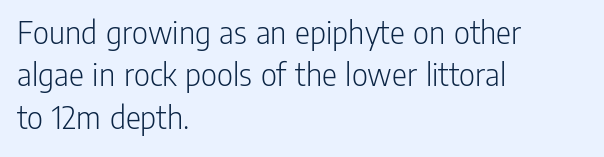
{"serif": "no", "italic": "no", "bold": "no", "weight": "light", "width": "condensed", "stroke_contrast": "low", "x_height": "medium", "monospaced": "no", "underline": "no", "align": "left", "line_spacing_ratio": 1.21, "letter_spacing": "normal", "letter_spacing_em": 0.0, "glyph_px": 35}
